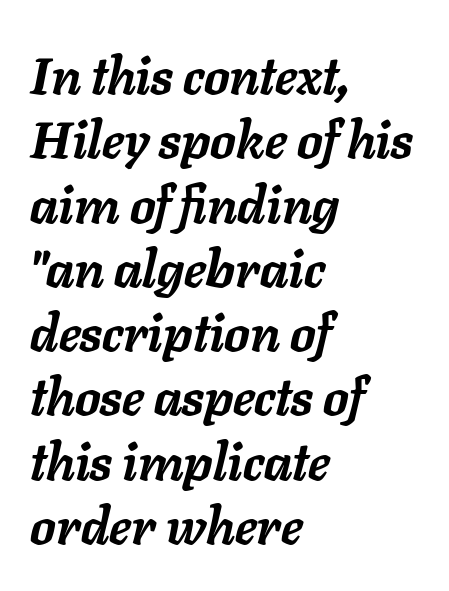
This sample is left-justified, so line endings fall wherever the words run out. Typographic density is high because the face is bold. The horizontal fit of the characters is conventional and even. These lines were composed using italics. Any mark beneath the type? The region is blank.
